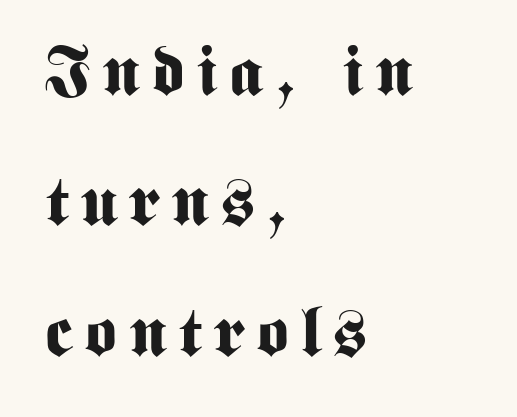
{"serif": "no", "italic": "no", "bold": "yes", "weight": "bold", "width": "condensed", "stroke_contrast": "medium", "x_height": "medium", "monospaced": "no", "underline": "no", "align": "left", "line_spacing_ratio": 1.89, "glyph_px": 69}
